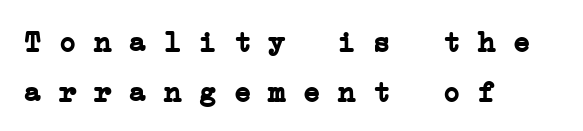
The image shows 29 px semibold, wide serif type, monospaced; set line spacing 1.71x, normal letter spacing, not underlined; low stroke contrast and a medium x-height.
